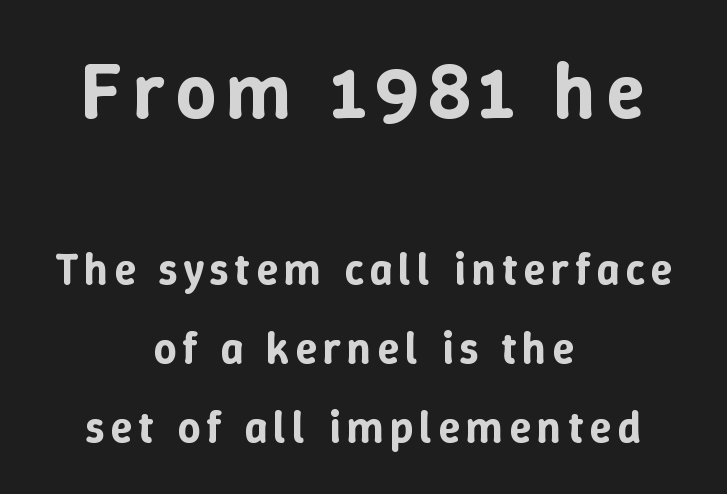
{"italic": "no", "width": "normal", "stroke_contrast": "low", "x_height": "medium", "monospaced": "no", "underline": "no", "align": "center", "line_spacing_ratio": 1.75, "larger_block": "first", "size_ratio": 1.76, "glyph_px": 79}
